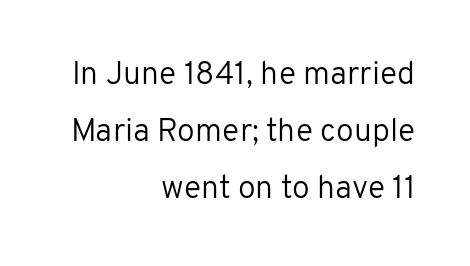
The rendering shows plain stroke endings on the letterforms — a sans-serif design. The compositor pushed each line to the right boundary. The letterforms sit at book weight or below. Has an underline been added? It has not. Proportional: the letters do not fall into vertical columns. Every character sits straight up, as roman type does.
